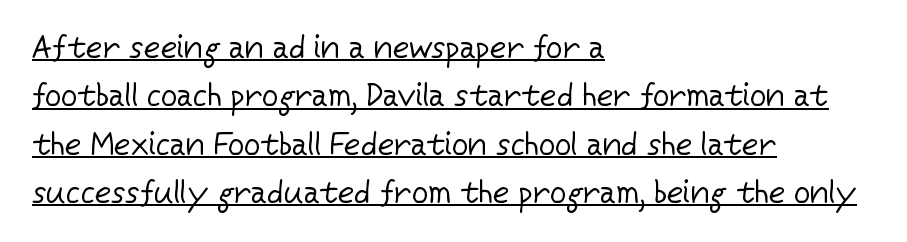
The image shows 32 px regular-weight sans-serif type, upright; set left-aligned, normal line spacing (1.51x), normal letter spacing, underlined; low stroke contrast and a medium x-height.
